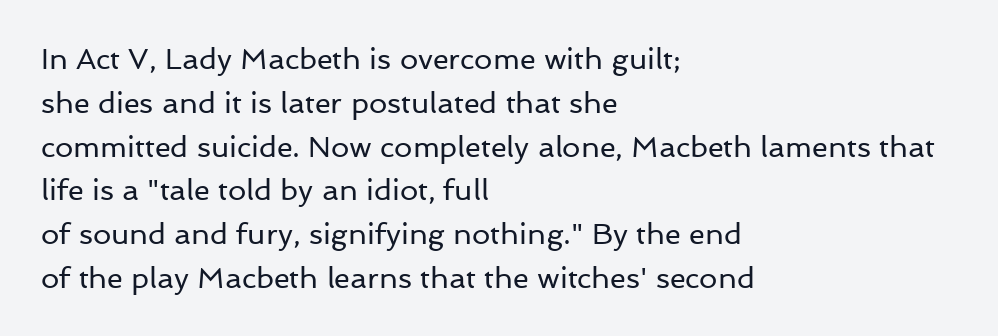
The image shows 29 px regular-weight sans-serif type, upright; set left-aligned, normal line spacing (1.51x), normal letter spacing, not underlined; low stroke contrast and a medium x-height.
